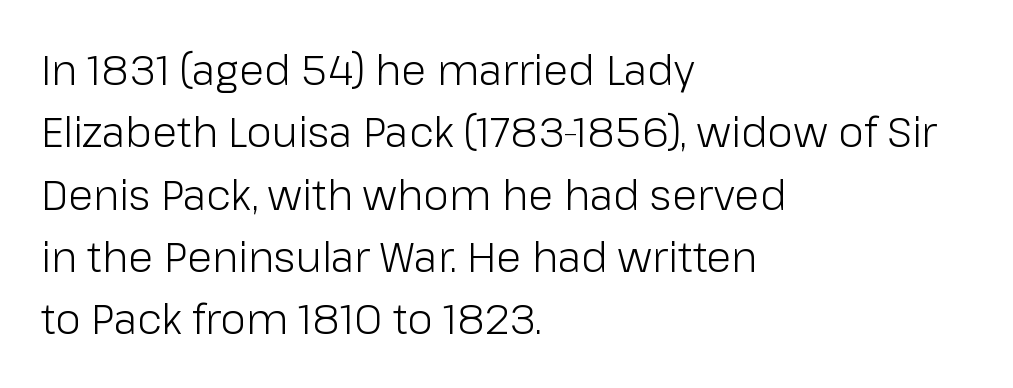
The letters stand upright; this is a roman face. Tracking value appears to be zero — textbook default spacing. How would I describe the line gaps? Plain and ordinary. Classification — sans serif. Nobody drew a line under any word here. Do the characters align in a grid? No, the font is proportional.
